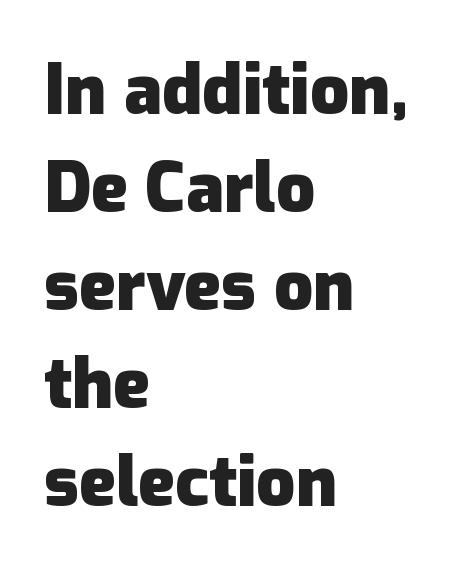
This rendering features lettering with no underline. The face used here is a sans, in the tradition of grotesques and geometrics. In terms of posture, this sample is upright. The compositor pushed each line to the left boundary. Caption: bold face, heavy strokes. The type is set solid horizontally, with unmodified tracking.
